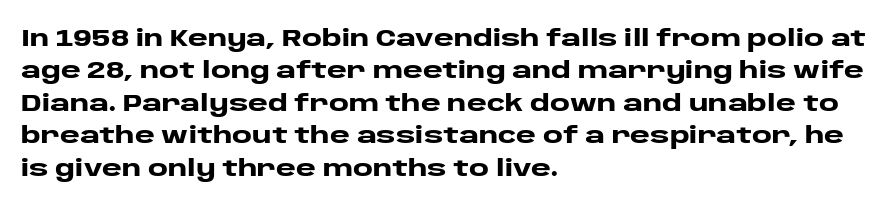
The image shows 24 px bold type, upright; set left-aligned, normal line spacing (1.35x), normal letter spacing, not underlined.
